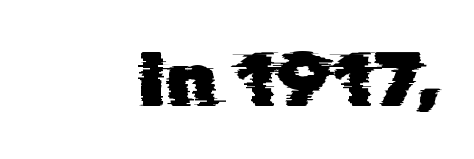
The image shows 78 px sans-serif type; set right-aligned, normal letter spacing, not underlined; low stroke contrast and a medium x-height.
